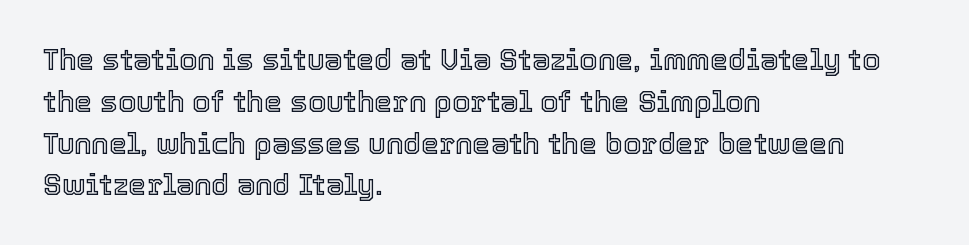
The setting favours the left margin, as ordinary paragraphs usually do. The axis of the letterforms is exactly vertical. What's the leading like? Ordinary, nothing unusual. The string is rendered with underlining switched off. Varying glyph widths throughout — classic text-font behaviour.
